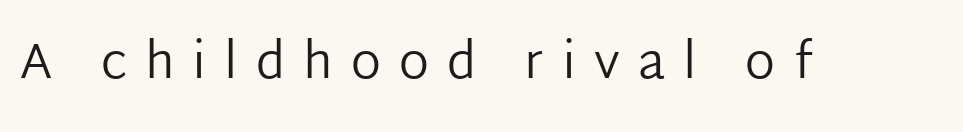
Loose tracking; the words dissolve into strings of separated letters. The baseline area is clear. Compared with a typical body face, this is equally light or lighter still. Font category for this specimen: sans-serif. The lettering stays uniformly vertical, giving the passage a roman look. Spacing verdict: proportional, widths tailored to each character.
